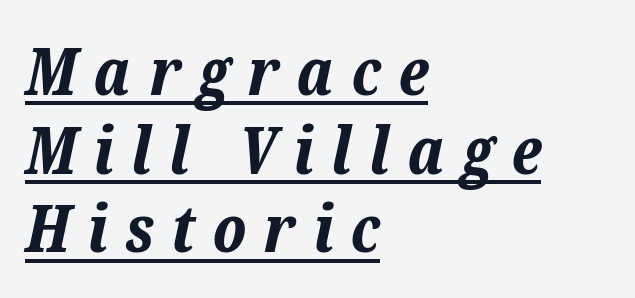
Q: Is the text bold? A: Yes.
Q: Is the text italic (slanted)? A: Yes, it leans right by about 12 degrees.
Q: Is the text underlined? A: Yes.
Q: How is the paragraph aligned? A: Left-aligned.
Q: Is the spacing between letters normal or unusually wide? A: Unusually wide.
Q: Width (condensed, normal, or wide)? A: Normal.
Q: Stroke contrast? A: Low.
Q: x-height? A: Medium.
Q: Monospaced? A: No.
